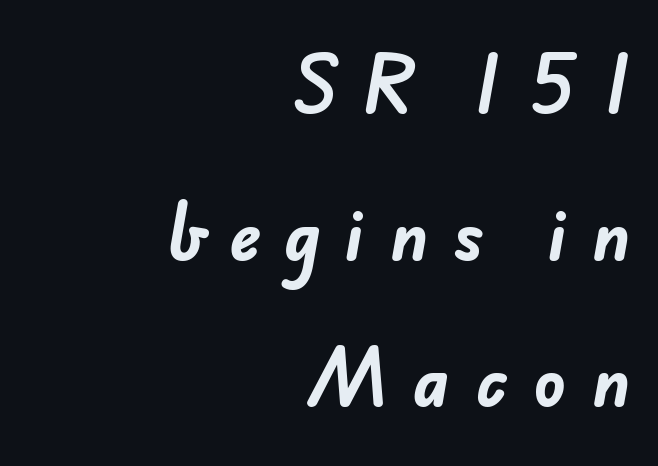
Varying glyph widths throughout — classic text-font behaviour. Airy leading. The line texture is sparse and dotted thanks to wide tracking. Where is the straight margin? On the right. In terms of letterform style, serifs are entirely absent.
